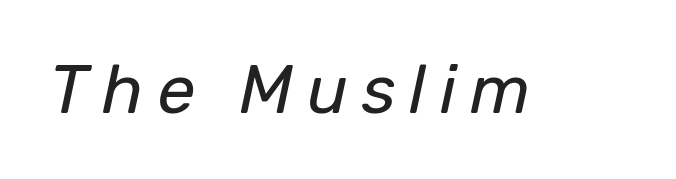
{"italic": "yes", "lean": "right", "slant_degrees": 12, "bold": "no", "weight": "regular", "width": "normal", "stroke_contrast": "low", "x_height": "medium", "monospaced": "no", "underline": "no", "letter_spacing": "wide", "letter_spacing_em": 0.2, "glyph_px": 68}
